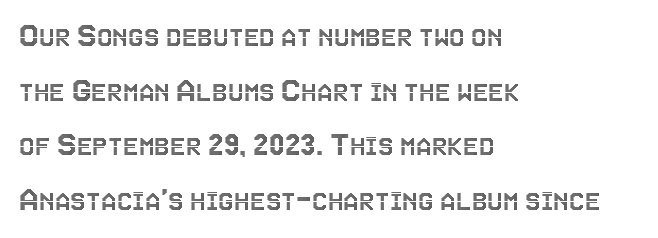
The ragged edge is on the right, which tells us the setting is flush left. Anything drawn beneath the words? Only blank space. In terms of posture, this sample is upright. These lines are rendered in a variable-pitch font.
